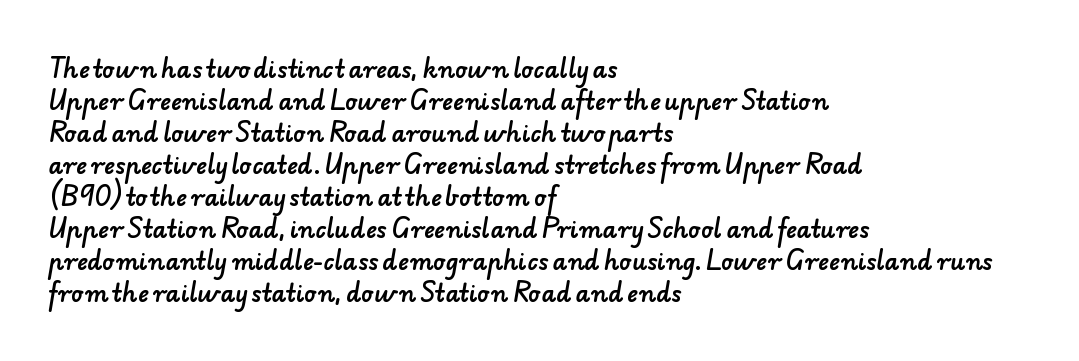
The image shows 23 px text type; set left-aligned, normal line spacing (1.39x), normal letter spacing, not underlined.
